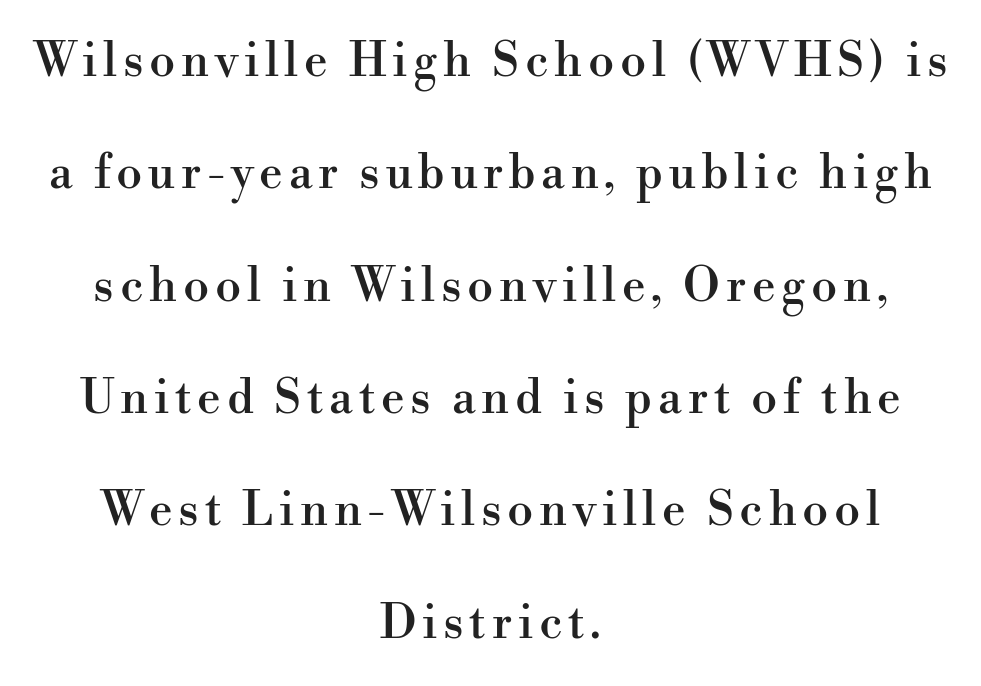
{"serif": "yes", "italic": "no", "width": "normal", "stroke_contrast": "high", "x_height": "small", "monospaced": "no", "underline": "no", "align": "center", "line_spacing": "loose", "line_spacing_ratio": 2.39, "glyph_px": 47}
